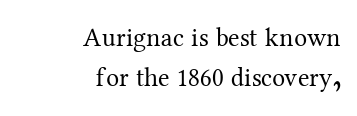
The image shows 26 px text type, upright; set right-aligned, normal line spacing (1.52x), normal letter spacing, not underlined.
